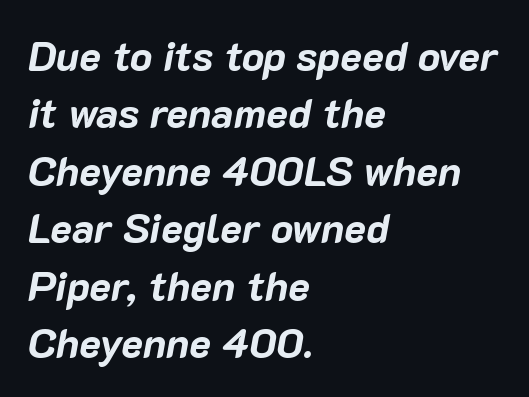
Q: Is the text bold? A: Yes.
Q: Is the text italic (slanted)? A: Yes, it leans right by about 10 degrees.
Q: Is the text underlined? A: No.
Q: How is the paragraph aligned? A: Left-aligned.
Q: Is the spacing between letters normal or unusually wide? A: Normal.
Q: Is the spacing between lines tight, normal or loose? A: Normal.
Q: Width (condensed, normal, or wide)? A: Normal.
Q: Stroke contrast? A: Low.
Q: x-height? A: Medium.
Q: Monospaced? A: No.
